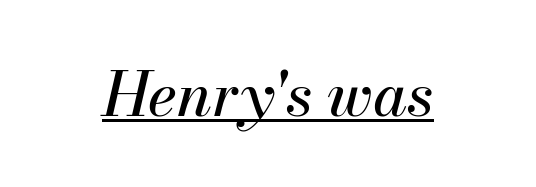
{"italic": "yes", "lean": "right", "slant_degrees": 13, "width": "normal", "stroke_contrast": "medium", "x_height": "small", "monospaced": "no", "underline": "yes", "align": "center", "letter_spacing": "normal", "letter_spacing_em": 0.0, "glyph_px": 62}
